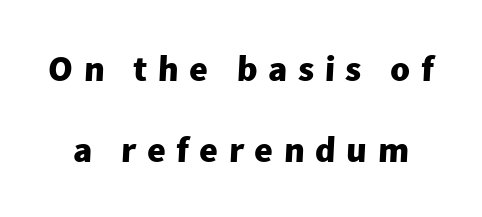
{"serif": "no", "bold": "yes", "weight": "heavy", "width": "normal", "stroke_contrast": "low", "x_height": "medium", "monospaced": "no", "underline": "no", "line_spacing": "loose", "line_spacing_ratio": 2.25, "letter_spacing": "wide", "letter_spacing_em": 0.29, "glyph_px": 36}
